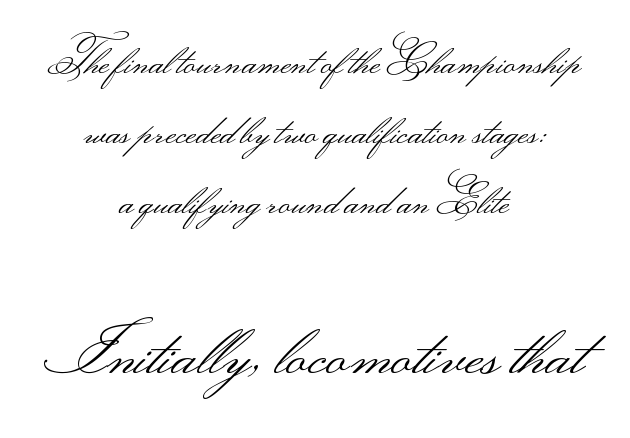
Q: Is the text bold? A: No.
Q: Is the text italic (slanted)? A: Yes.
Q: Is the typeface a serif or a sans-serif typeface? A: Sans-serif.
Q: Is the text underlined? A: No.
Q: How is the paragraph aligned? A: Centered.
Q: Is the spacing between letters normal or unusually wide? A: Normal.
Q: Which block of text is set in a larger size, the first (top) or the second (bottom)? A: The second (bottom) one.
Q: Width (condensed, normal, or wide)? A: Wide.
Q: Stroke contrast? A: Medium.
Q: Monospaced? A: No.
